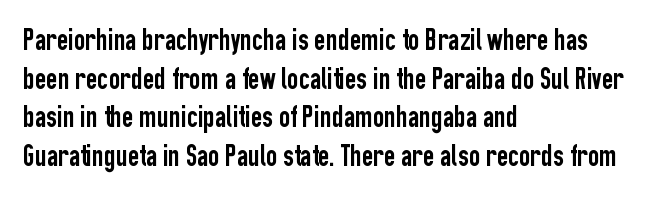
The font family rendered here belongs to the sans-serif group. Do the characters align in a grid? No, the font is proportional. Honestly, there is no underline to notice here at all. Normally led — the rows are evenly, conventionally spaced.
